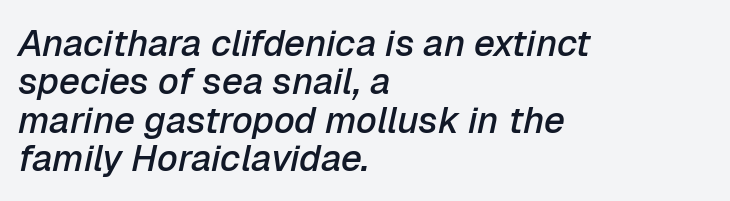
The letters are slanted; this is an italic face. Nobody drew a line under any word here. A typesetter would call this proportional, since set widths differ per character. Every row of glyphs begins at an identical x-position on the left. This sample uses plain, unmodified letter spacing. As a designer I'd log this as weight 600, semibold.
